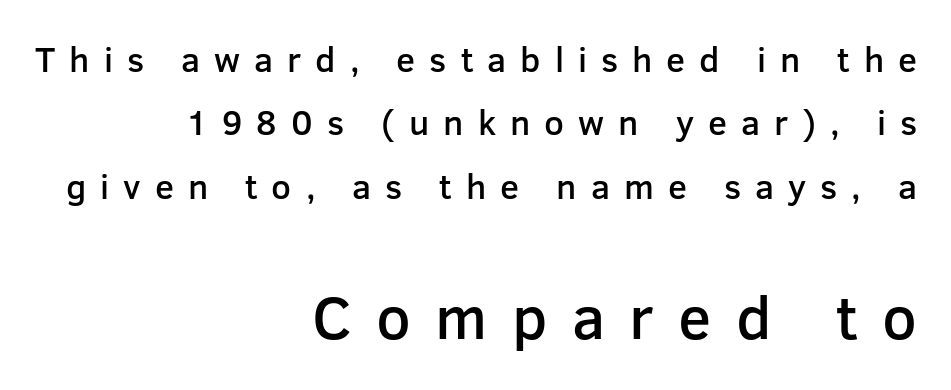
Q: Is the text bold? A: Semi-bold.
Q: Is the text italic (slanted)? A: No, it is upright.
Q: Is the typeface a serif or a sans-serif typeface? A: Sans-serif.
Q: Is the text underlined? A: No.
Q: How is the paragraph aligned? A: Right-aligned.
Q: Is the spacing between letters normal or unusually wide? A: Unusually wide.
Q: Which block of text is set in a larger size, the first (top) or the second (bottom)? A: The second (bottom) one.
Q: Width (condensed, normal, or wide)? A: Normal.
Q: Stroke contrast? A: Low.
Q: x-height? A: Medium.
Q: Monospaced? A: No.
